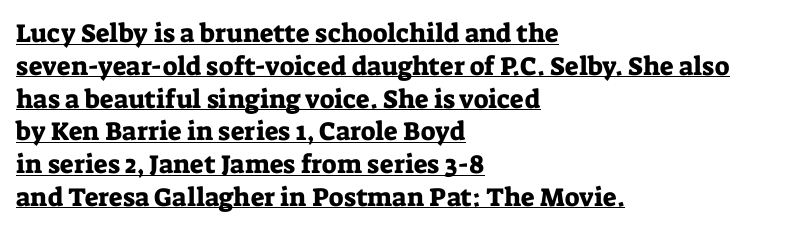
This sample keeps an unexceptional amount of space between lines. Check the space under the baseline: a stroke is drawn there. Tall strokes in this sample are plumb rather than angled. These lines stack with their left ends in a neat column.
